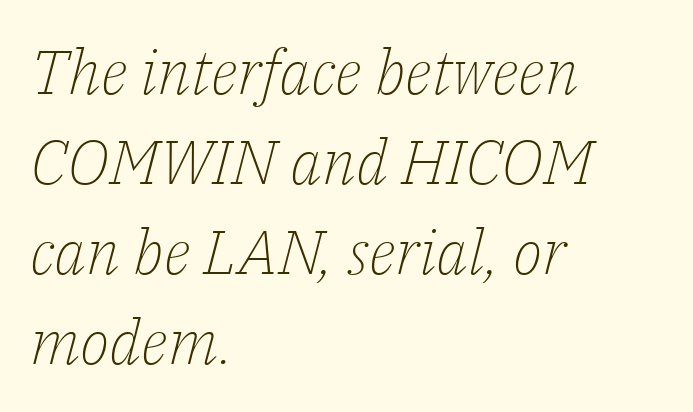
{"serif": "yes", "italic": "yes", "lean": "right", "slant_degrees": 14, "bold": "no", "weight": "light", "width": "normal", "stroke_contrast": "low", "x_height": "medium", "monospaced": "no", "underline": "no", "align": "left", "line_spacing": "normal", "line_spacing_ratio": 1.45, "letter_spacing": "normal", "letter_spacing_em": 0.0, "glyph_px": 62}
